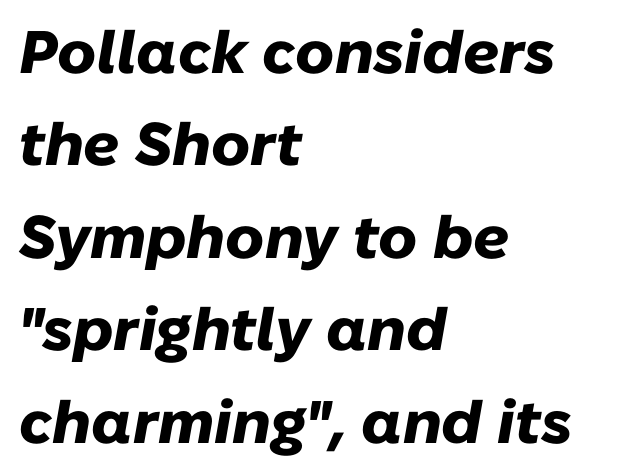
The image shows 60 px heavy type, italic (leaning right); set left-aligned, normal line spacing (1.54x), normal letter spacing, not underlined; low stroke contrast and a medium x-height.
